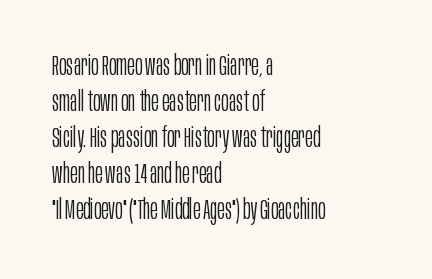
{"serif": "no", "italic": "no", "bold": "no", "weight": "light", "width": "condensed", "stroke_contrast": "low", "x_height": "large", "monospaced": "no", "underline": "no", "align": "left", "line_spacing": "normal", "line_spacing_ratio": 1.29, "letter_spacing": "normal", "letter_spacing_em": 0.0, "glyph_px": 28}
